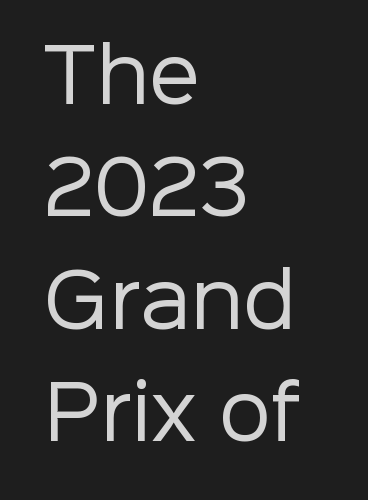
The image shows 73 px regular-weight sans-serif type, upright; set left-aligned, normal line spacing (1.54x), normal letter spacing, not underlined; low stroke contrast and a medium x-height.
